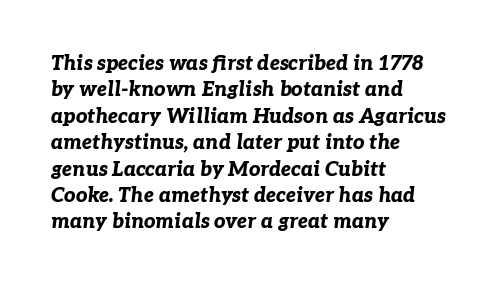
Vertical spacing — default. The rendering uses a bold face; every stroke is thick and dark. Glance below the letters and you will spot only blank space. These lines stack with their left ends in a neat column. Tall strokes in this sample are angled rather than plumb. This rendering leaves character spacing at its baseline value.
